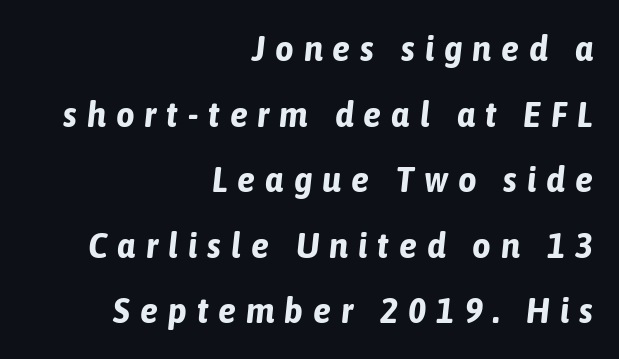
{"italic": "yes", "lean": "right", "slant_degrees": 6, "bold": "yes", "weight": "bold", "width": "condensed", "stroke_contrast": "low", "x_height": "medium", "monospaced": "no", "underline": "no", "align": "right", "line_spacing_ratio": 1.82, "letter_spacing": "wide", "letter_spacing_em": 0.28, "glyph_px": 36}
